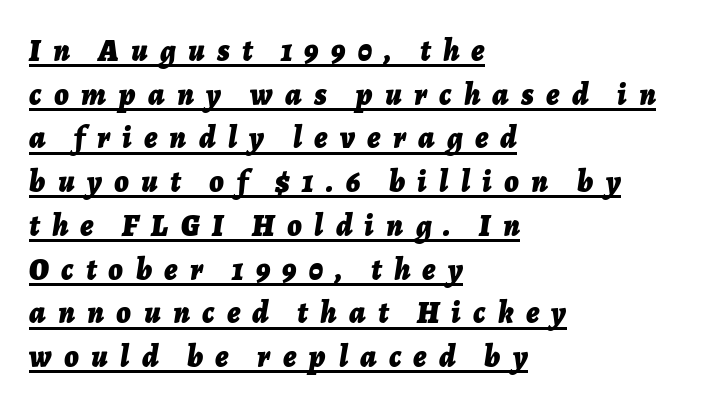
Q: Is the text bold? A: Yes.
Q: Is the text italic (slanted)? A: Yes, it leans right by about 7 degrees.
Q: Is the text underlined? A: Yes.
Q: How is the paragraph aligned? A: Left-aligned.
Q: Is the spacing between letters normal or unusually wide? A: Unusually wide.
Q: Is the spacing between lines tight, normal or loose? A: Normal.
Q: Width (condensed, normal, or wide)? A: Normal.
Q: Stroke contrast? A: Low.
Q: x-height? A: Medium.
Q: Monospaced? A: No.
